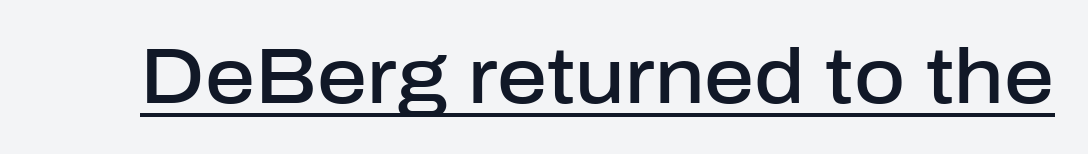
Q: Is the text bold? A: Semi-bold.
Q: Is the text italic (slanted)? A: No, it is upright.
Q: Is the typeface a serif or a sans-serif typeface? A: Sans-serif.
Q: Is the text underlined? A: Yes.
Q: Is the spacing between letters normal or unusually wide? A: Normal.
Q: Width (condensed, normal, or wide)? A: Normal.
Q: Stroke contrast? A: Low.
Q: x-height? A: Medium.
Q: Monospaced? A: No.
